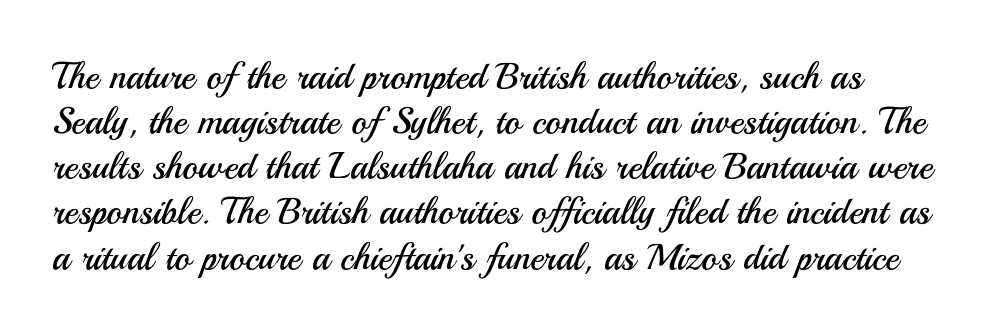
The image shows 37 px regular-weight sans-serif type; set left-aligned, line spacing 1.22x, normal letter spacing, not underlined; medium stroke contrast and a small x-height.
